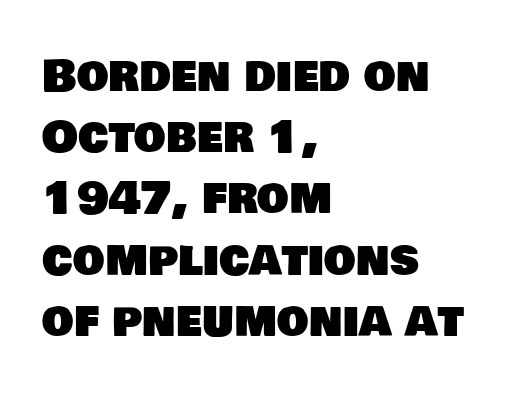
The image shows 45 px sans-serif type; set left-aligned, normal line spacing (1.36x), normal letter spacing, not underlined; low stroke contrast and a large x-height.
